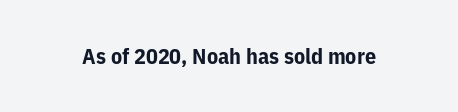
Short note: letters normally spaced. Words float on clear page, feet unadorned. The letters stand upright; this is a roman face. Heavy, bold letterforms.
